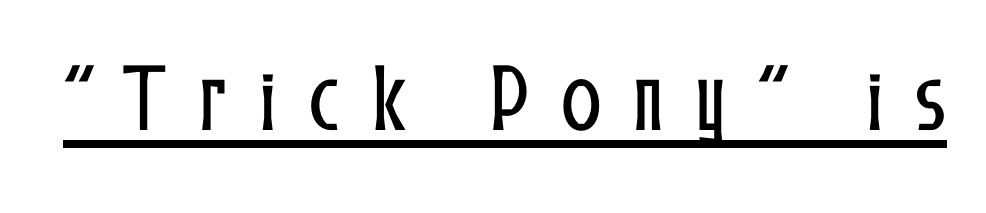
Tall strokes in this sample are plumb rather than angled. A typesetter would call this proportional, since set widths differ per character. Every word sits above its own underline. Glyph-to-glyph distance is far greater than everyday printed text.
